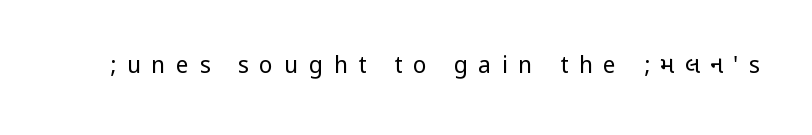
The image shows 23 px text type, upright; set unusually wide letter spacing (+0.46 em), not underlined.
